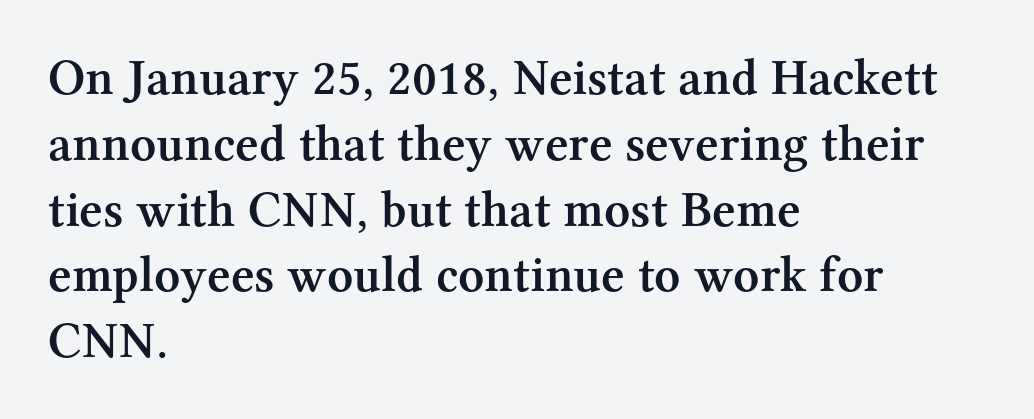
The image shows 51 px semibold serif type, upright; set left-aligned, normal line spacing (1.29x), normal letter spacing, not underlined; medium stroke contrast and a medium x-height.
